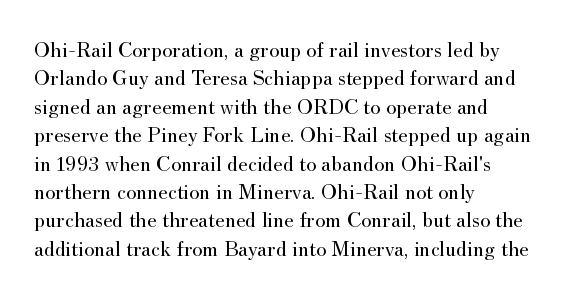
Rule under the text: the space is simply empty. Honestly, the letter spacing is just normal — you wouldn't notice it. The font's upright variant was chosen for this text. The strokes are not fattened; the text isn't bold. Layout note: lines flush left. The designer left line spacing at the default.
